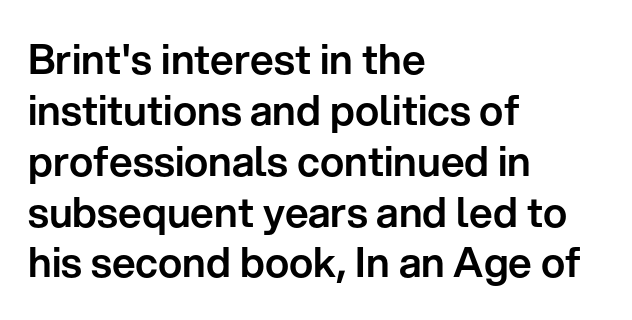
{"serif": "no", "italic": "no", "width": "normal", "stroke_contrast": "low", "x_height": "medium", "monospaced": "no", "underline": "no", "align": "left", "line_spacing_ratio": 1.24, "letter_spacing": "normal", "letter_spacing_em": 0.0, "glyph_px": 41}
